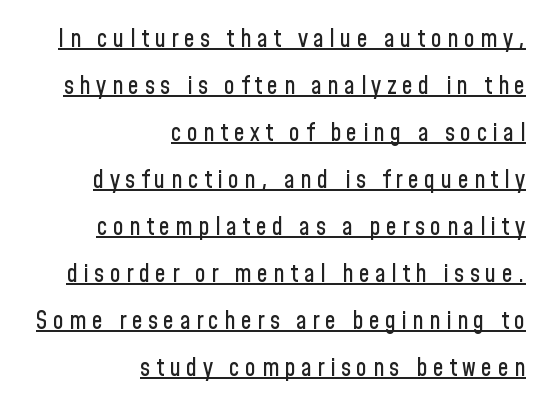
Q: Is the text italic (slanted)? A: No, it is upright.
Q: Is the text underlined? A: Yes.
Q: How is the paragraph aligned? A: Right-aligned.
Q: Is the spacing between letters normal or unusually wide? A: Unusually wide.
Q: Is the spacing between lines tight, normal or loose? A: Loose.
